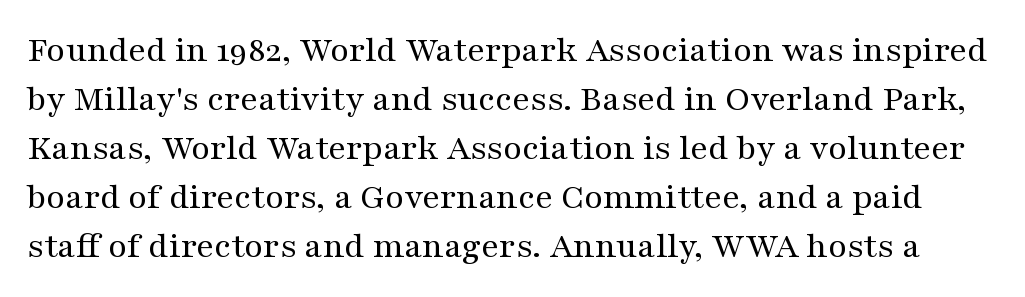
{"serif": "yes", "italic": "no", "bold": "no", "weight": "regular", "width": "wide", "stroke_contrast": "medium", "x_height": "medium", "monospaced": "no", "underline": "no", "line_spacing": "normal", "line_spacing_ratio": 1.29, "letter_spacing": "normal", "letter_spacing_em": 0.0, "glyph_px": 38}
